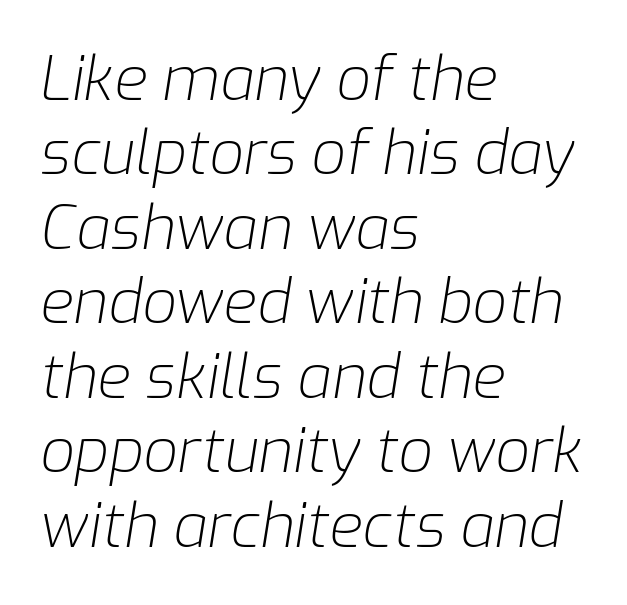
The image shows 61 px light type, italic (leaning right); set left-aligned, line spacing 1.22x, normal letter spacing, not underlined; low stroke contrast and a medium x-height.
